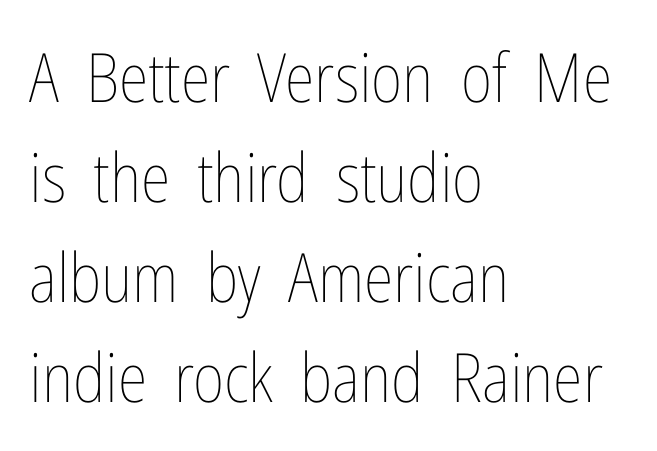
The image shows 68 px thin, condensed type, upright; set left-aligned, normal line spacing (1.47x), normal letter spacing, not underlined; low stroke contrast and a medium x-height.
